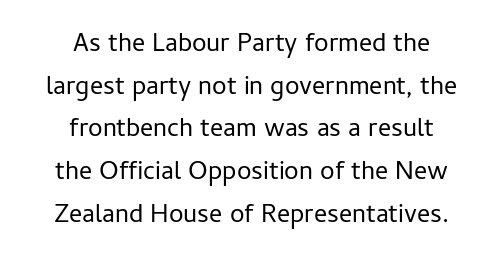
Q: Is the text bold? A: No.
Q: Is the text italic (slanted)? A: No, it is upright.
Q: Is the text underlined? A: No.
Q: How is the paragraph aligned? A: Centered.
Q: Is the spacing between letters normal or unusually wide? A: Normal.
Q: Is the spacing between lines tight, normal or loose? A: Normal.
